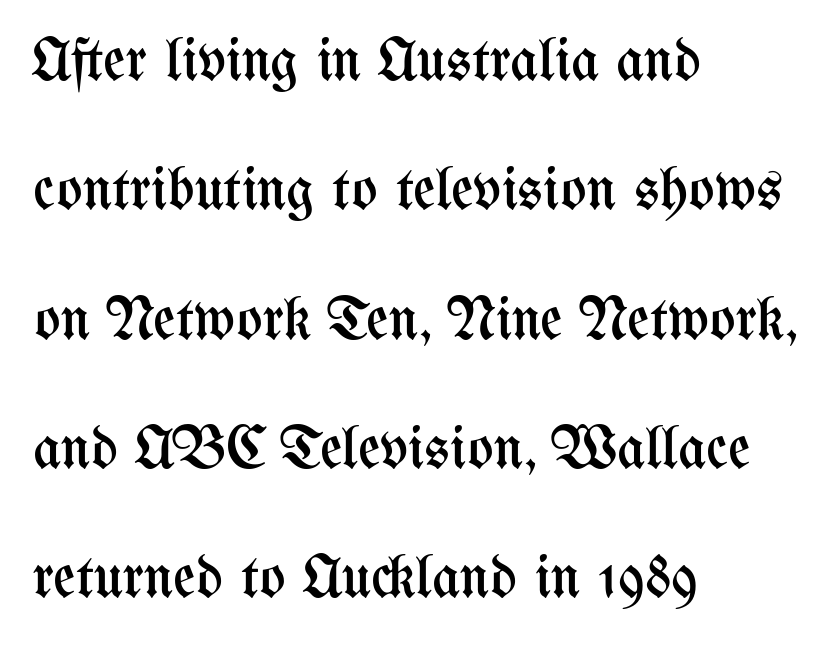
{"italic": "no", "bold": "no", "weight": "regular", "width": "condensed", "stroke_contrast": "medium", "x_height": "medium", "monospaced": "no", "underline": "no", "align": "left", "line_spacing": "loose", "line_spacing_ratio": 2.12, "letter_spacing": "normal", "letter_spacing_em": 0.0, "glyph_px": 61}
